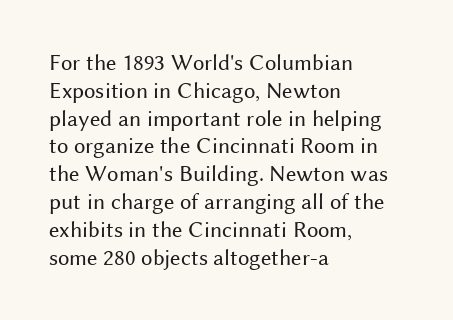
Italic: no, the glyphs are upright roman. Typeset ragged right — the left edge is the straight one. The gaps between neighbouring characters are ordinary and unremarkable. No letter is thick-stroked: the sample isn't bold. Lines of text with bare space underneath.
